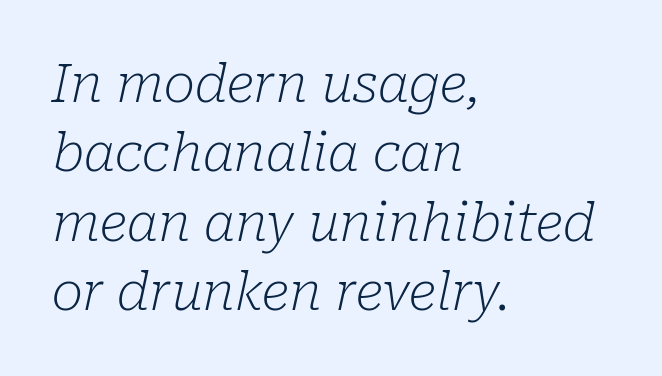
The image shows 53 px light serif type, italic (leaning right); set left-aligned, normal line spacing (1.31x), normal letter spacing, not underlined; low stroke contrast and a medium x-height.
